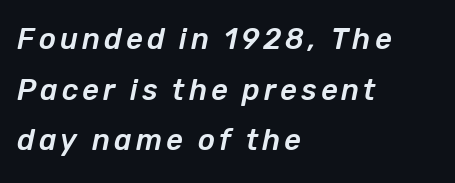
Q: Is the text italic (slanted)? A: Yes, it leans right by about 12 degrees.
Q: Is the text underlined? A: No.
Q: How is the paragraph aligned? A: Left-aligned.
Q: Width (condensed, normal, or wide)? A: Normal.
Q: Stroke contrast? A: Low.
Q: x-height? A: Medium.
Q: Monospaced? A: No.
